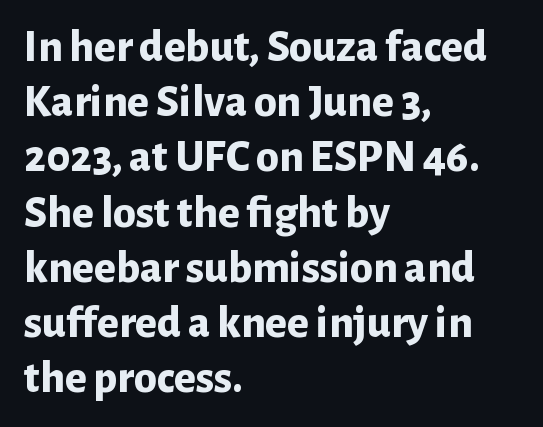
Q: Is the text bold? A: Yes.
Q: Is the text italic (slanted)? A: No, it is upright.
Q: Is the typeface a serif or a sans-serif typeface? A: Sans-serif.
Q: Is the text underlined? A: No.
Q: How is the paragraph aligned? A: Left-aligned.
Q: Is the spacing between letters normal or unusually wide? A: Normal.
Q: Width (condensed, normal, or wide)? A: Normal.
Q: Stroke contrast? A: Low.
Q: x-height? A: Medium.
Q: Monospaced? A: No.
